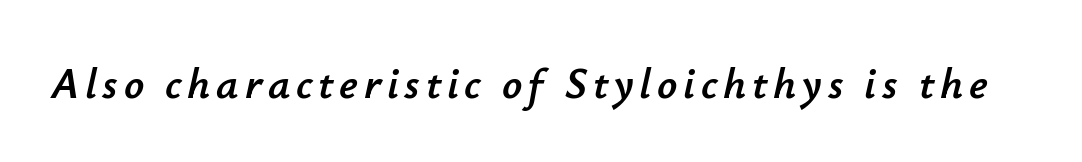
The image shows 44 px text type, italic (leaning right); set not underlined; low stroke contrast and a small x-height.
